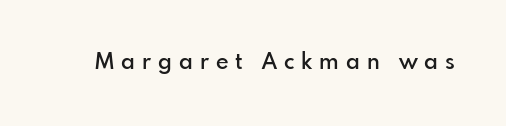
Q: Is the text bold? A: Semi-bold.
Q: Is the text italic (slanted)? A: No, it is upright.
Q: Is the text underlined? A: No.
Q: Is the spacing between letters normal or unusually wide? A: Unusually wide.
